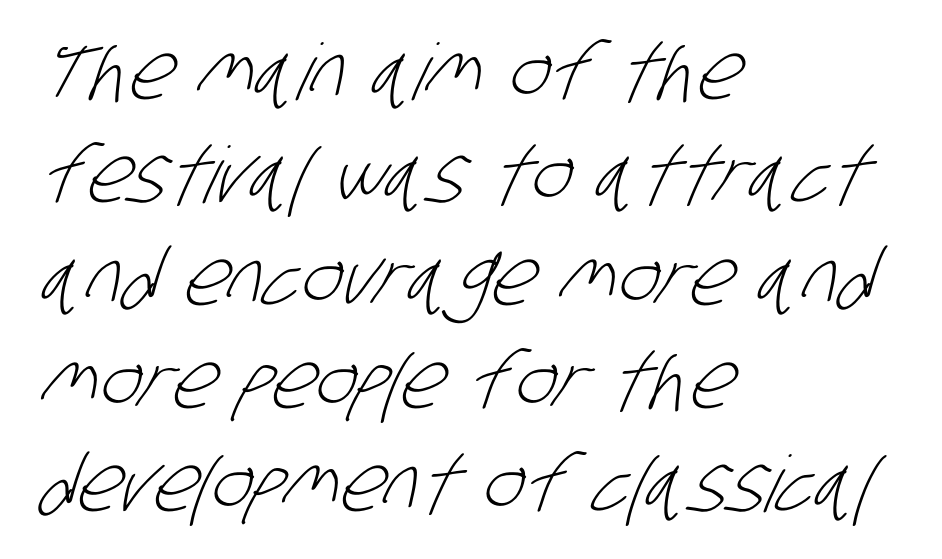
{"serif": "no", "bold": "no", "weight": "light", "width": "condensed", "stroke_contrast": "low", "x_height": "large", "monospaced": "no", "underline": "no", "align": "left", "line_spacing": "normal", "line_spacing_ratio": 1.32, "letter_spacing": "normal", "letter_spacing_em": 0.0, "glyph_px": 78}
